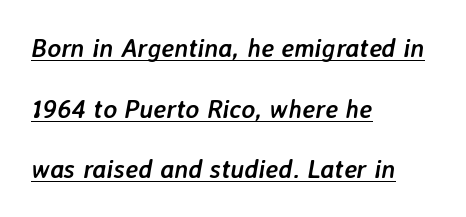
Q: Is the text bold? A: Yes.
Q: Is the text italic (slanted)? A: Yes, it leans right by about 7 degrees.
Q: Is the text underlined? A: Yes.
Q: How is the paragraph aligned? A: Left-aligned.
Q: Is the spacing between letters normal or unusually wide? A: Normal.
Q: Is the spacing between lines tight, normal or loose? A: Loose.
